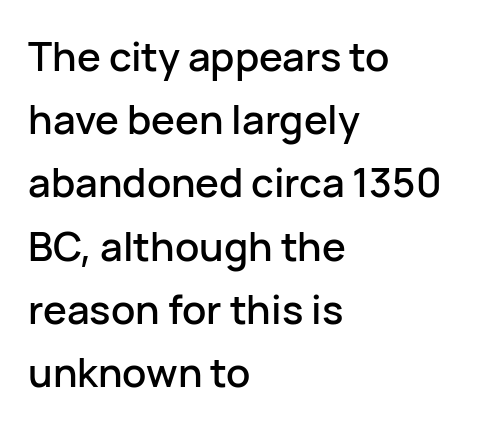
Vertically, the passage feels balanced, rows spaced as you'd expect. Ordinary non-slanted type is in use. Nobody drew a line under any word here. The rendering keeps characters at their native spacing. Line beginnings align vertically; line endings do not.
